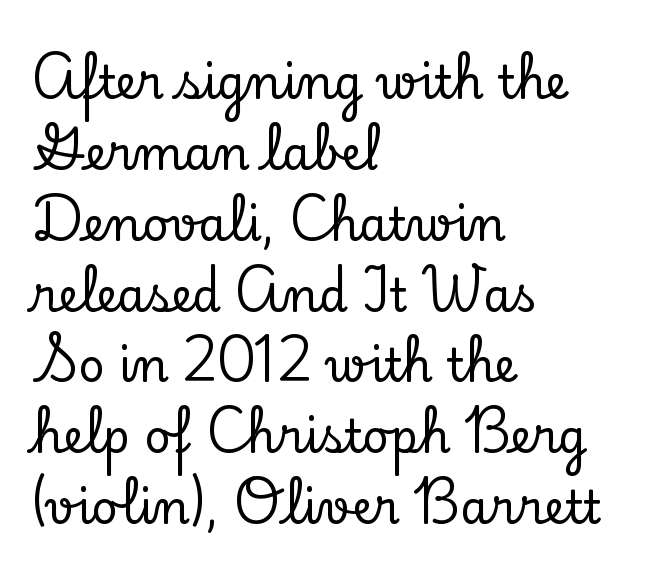
Q: Is the text italic (slanted)? A: No, it is upright.
Q: Is the typeface a serif or a sans-serif typeface? A: Serif.
Q: Is the text underlined? A: No.
Q: How is the paragraph aligned? A: Left-aligned.
Q: Is the spacing between letters normal or unusually wide? A: Normal.
Q: Is the spacing between lines tight, normal or loose? A: Normal.
Q: Width (condensed, normal, or wide)? A: Normal.
Q: Stroke contrast? A: Low.
Q: x-height? A: Small.
Q: Monospaced? A: No.
